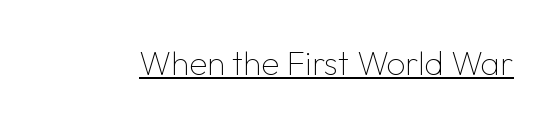
The image shows 33 px thin sans-serif type, upright; set normal letter spacing, underlined; low stroke contrast and a medium x-height.
